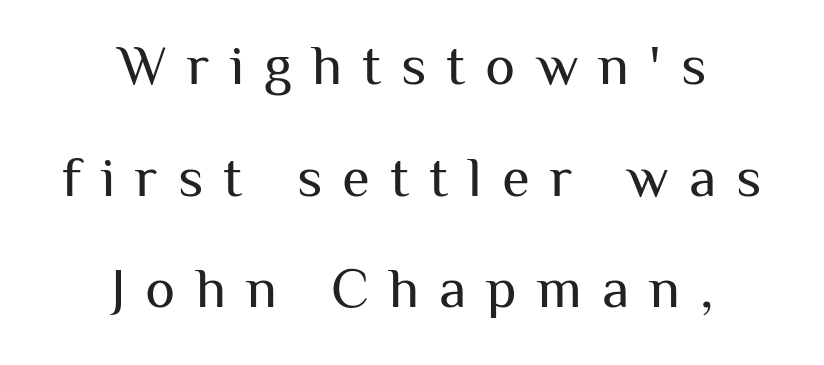
{"serif": "no", "italic": "no", "bold": "no", "weight": "regular", "width": "normal", "stroke_contrast": "medium", "x_height": "medium", "monospaced": "no", "underline": "no", "align": "center", "line_spacing": "loose", "line_spacing_ratio": 1.96, "letter_spacing": "wide", "letter_spacing_em": 0.35, "glyph_px": 57}
